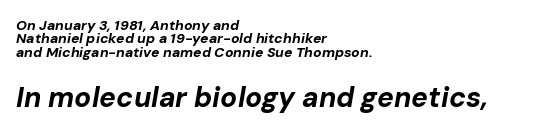
Q: Is the text bold? A: Yes.
Q: Is the text italic (slanted)? A: Yes, it leans right by about 10 degrees.
Q: Is the text underlined? A: No.
Q: How is the paragraph aligned? A: Left-aligned.
Q: Is the spacing between letters normal or unusually wide? A: Normal.
Q: Is the spacing between lines tight, normal or loose? A: Tight.
Q: Which block of text is set in a larger size, the first (top) or the second (bottom)? A: The second (bottom) one.
Q: Width (condensed, normal, or wide)? A: Normal.
Q: Stroke contrast? A: Low.
Q: x-height? A: Medium.
Q: Monospaced? A: No.
